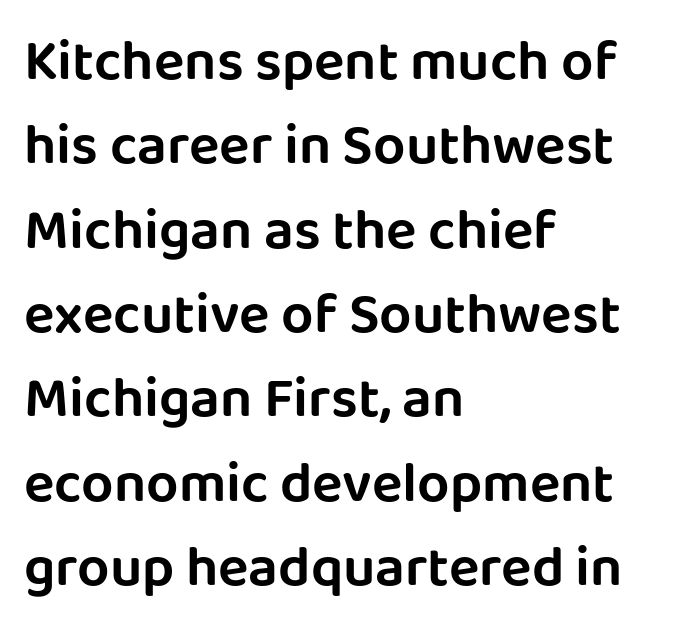
Q: Is the text italic (slanted)? A: No, it is upright.
Q: Is the typeface a serif or a sans-serif typeface? A: Sans-serif.
Q: Is the text underlined? A: No.
Q: How is the paragraph aligned? A: Left-aligned.
Q: Is the spacing between letters normal or unusually wide? A: Normal.
Q: Is the spacing between lines tight, normal or loose? A: Normal.
Q: Width (condensed, normal, or wide)? A: Normal.
Q: Stroke contrast? A: Low.
Q: x-height? A: Large.
Q: Monospaced? A: No.
